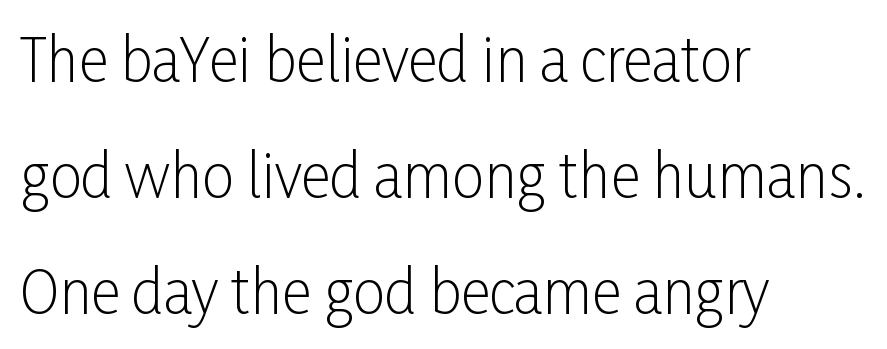
{"serif": "no", "italic": "no", "bold": "no", "weight": "light", "width": "condensed", "stroke_contrast": "low", "x_height": "medium", "monospaced": "no", "underline": "no", "align": "left", "line_spacing": "loose", "line_spacing_ratio": 2.0, "letter_spacing": "normal", "letter_spacing_em": 0.0, "glyph_px": 58}
